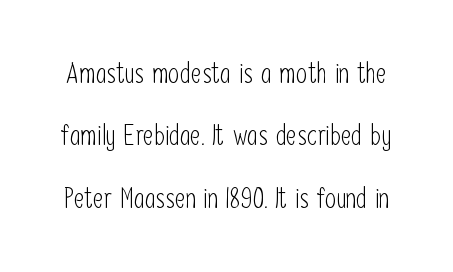
The image shows 29 px light, condensed sans-serif type, upright; set loose line spacing (2.15x), normal letter spacing, not underlined; low stroke contrast and a medium x-height.
